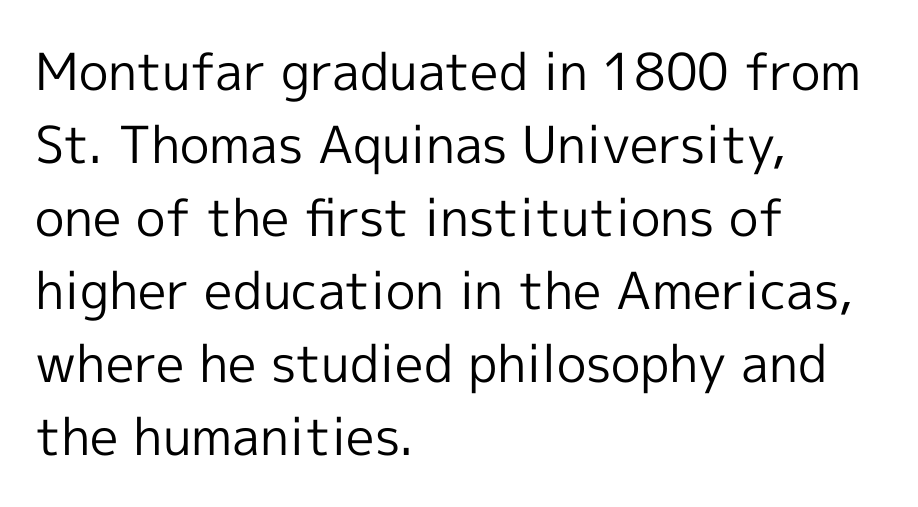
Has an underline been added? It has not. Nope, not italic — everything's standing straight. A typesetter would call this leading conventional body-copy spacing. The rendering uses natural spacing where letterforms have individual widths.
